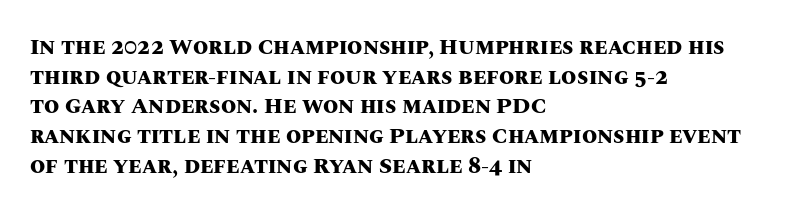
{"italic": "no", "bold": "yes", "underline": "no", "align": "left", "line_spacing": "normal", "line_spacing_ratio": 1.35, "letter_spacing": "normal", "letter_spacing_em": 0.0, "glyph_px": 22}
